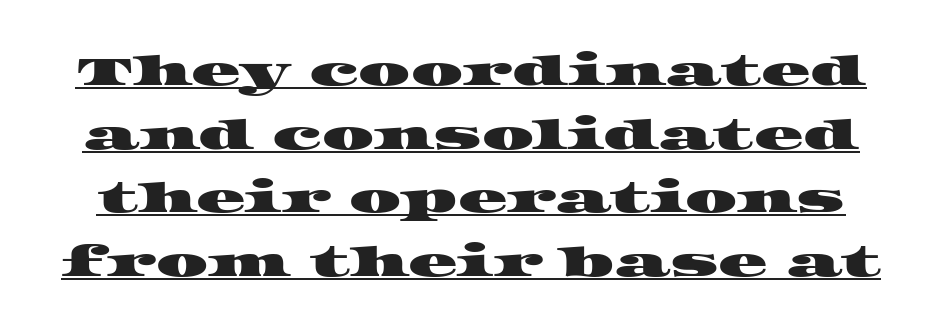
The image shows 41 px wide serif type; set normal line spacing (1.55x), normal letter spacing, underlined; high stroke contrast and a large x-height.
